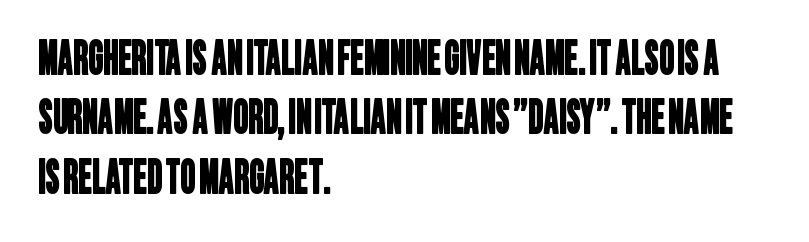
{"serif": "no", "width": "condensed", "stroke_contrast": "low", "x_height": "large", "monospaced": "no", "underline": "no", "align": "left", "line_spacing": "normal", "line_spacing_ratio": 1.29, "letter_spacing": "normal", "letter_spacing_em": 0.0, "glyph_px": 46}
